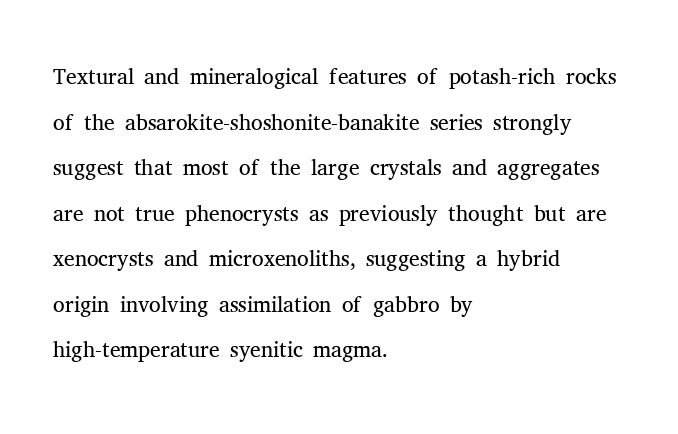
Q: Is the text bold? A: No.
Q: Is the text italic (slanted)? A: No, it is upright.
Q: Is the typeface a serif or a sans-serif typeface? A: Serif.
Q: Is the text underlined? A: No.
Q: How is the paragraph aligned? A: Left-aligned.
Q: Is the spacing between letters normal or unusually wide? A: Normal.
Q: Is the spacing between lines tight, normal or loose? A: Normal.
Q: Width (condensed, normal, or wide)? A: Normal.
Q: Stroke contrast? A: Medium.
Q: x-height? A: Medium.
Q: Monospaced? A: No.
